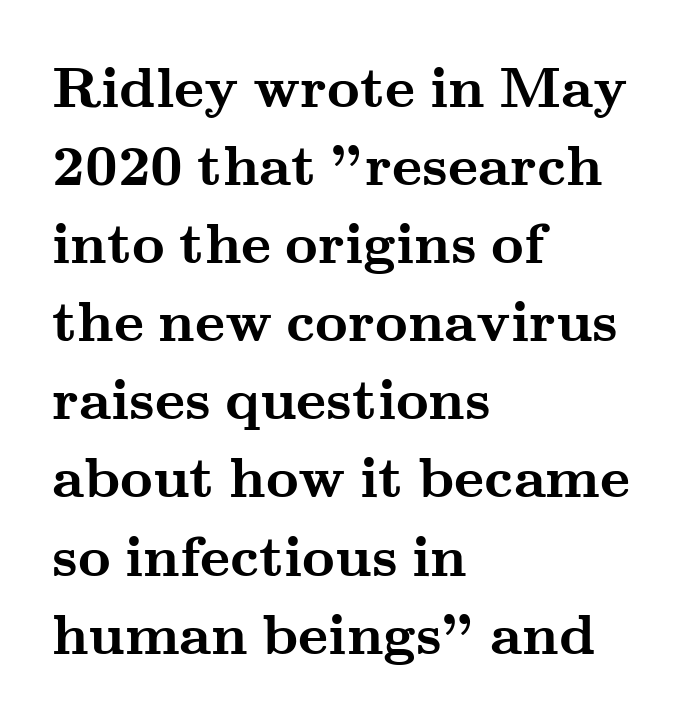
A typesetter would call this proportional, since set widths differ per character. Words float on clear page, feet unadorned. Typesetter's note: full bold, strokes at maximum text heaviness. The type is set solid horizontally, with unmodified tracking. Does the type have serifs? Yes, each stem ends in a small foot.
